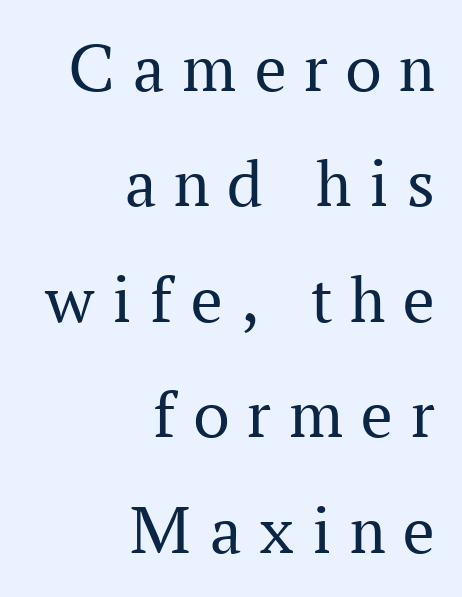
Ink coverage per letter is moderate at most. Do the characters align in a grid? No, the font is proportional. Every stem runs plumb, perpendicular to the baseline. Look at the tracking — it's clearly loosened, letters drifting apart.
